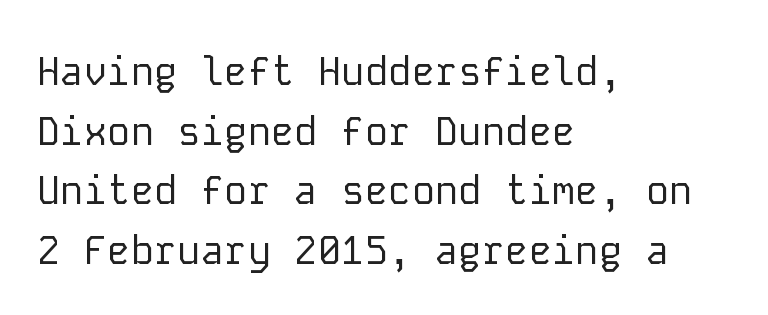
The image shows 39 px regular-weight sans-serif type, upright, monospaced; set left-aligned, normal line spacing (1.53x), normal letter spacing, not underlined; low stroke contrast and a medium x-height.
